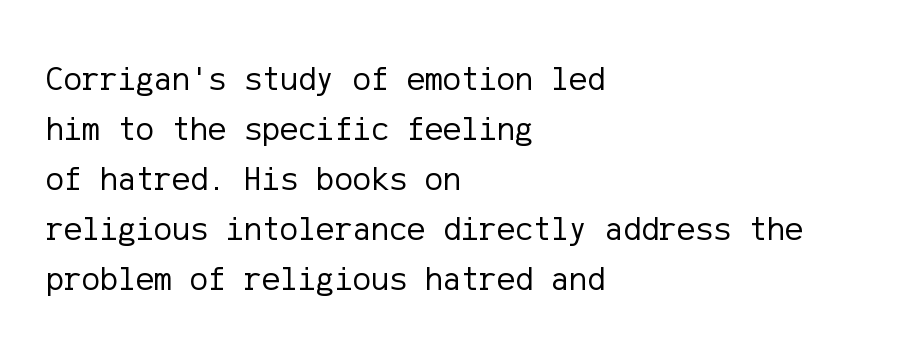
Q: Is the text bold? A: No.
Q: Is the text italic (slanted)? A: No, it is upright.
Q: Is the typeface a serif or a sans-serif typeface? A: Sans-serif.
Q: Is the text underlined? A: No.
Q: How is the paragraph aligned? A: Left-aligned.
Q: Is the spacing between letters normal or unusually wide? A: Normal.
Q: Is the spacing between lines tight, normal or loose? A: Normal.
Q: Width (condensed, normal, or wide)? A: Normal.
Q: Stroke contrast? A: Low.
Q: x-height? A: Medium.
